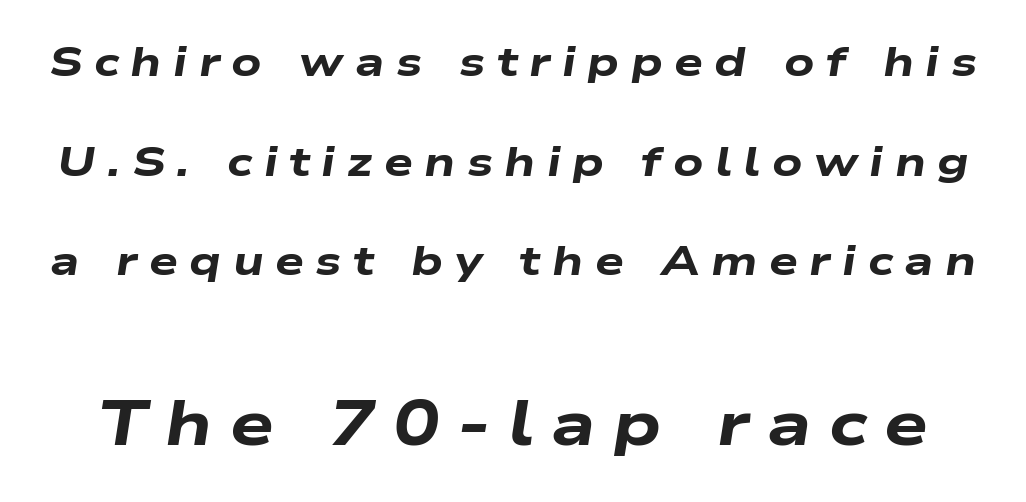
Check the space under the baseline: it is left empty. The strokes are fattened all the way to bold. Here the designer chose a conventional face with non-uniform glyph widths. You could only call the tracking loose — the letters float apart.
